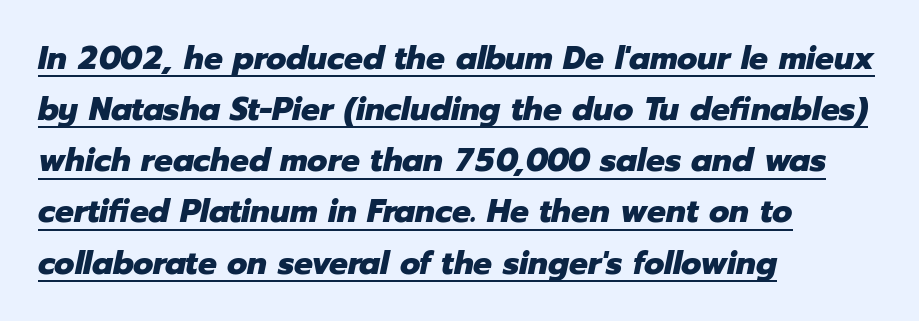
{"italic": "yes", "lean": "right", "slant_degrees": 12, "bold": "yes", "weight": "heavy", "width": "normal", "stroke_contrast": "low", "x_height": "medium", "monospaced": "no", "underline": "yes", "align": "left", "line_spacing": "normal", "line_spacing_ratio": 1.55, "letter_spacing": "normal", "letter_spacing_em": 0.0, "glyph_px": 33}
